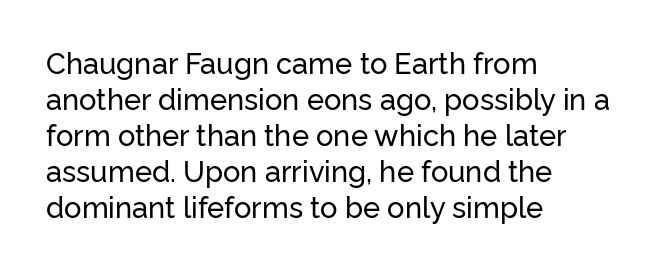
The image shows 29 px sans-serif type, upright; set left-aligned, line spacing 1.24x, normal letter spacing, not underlined; low stroke contrast and a medium x-height.
